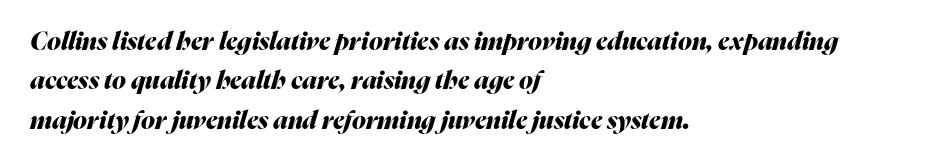
Q: Is the text bold? A: Yes.
Q: Is the text italic (slanted)? A: Yes, it leans right by about 16 degrees.
Q: Is the text underlined? A: No.
Q: How is the paragraph aligned? A: Left-aligned.
Q: Is the spacing between letters normal or unusually wide? A: Normal.
Q: Is the spacing between lines tight, normal or loose? A: Normal.
